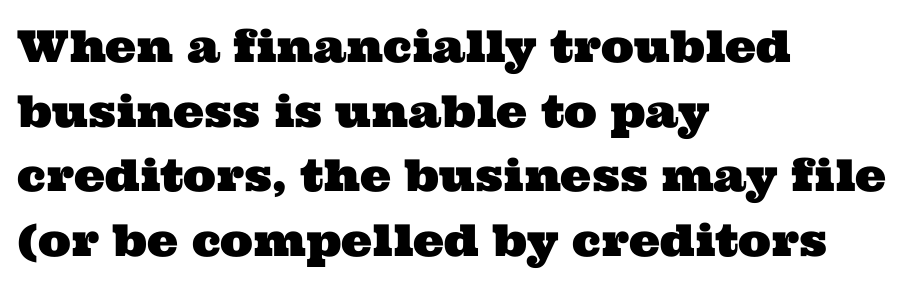
Q: Is the typeface a serif or a sans-serif typeface? A: Serif.
Q: Is the text underlined? A: No.
Q: How is the paragraph aligned? A: Left-aligned.
Q: Is the spacing between letters normal or unusually wide? A: Normal.
Q: Is the spacing between lines tight, normal or loose? A: Normal.
Q: Width (condensed, normal, or wide)? A: Wide.
Q: Stroke contrast? A: Medium.
Q: x-height? A: Medium.
Q: Monospaced? A: No.
